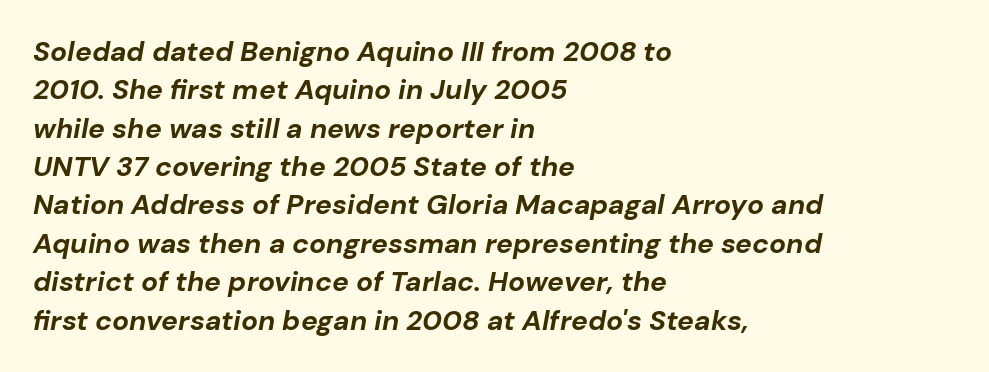
{"italic": "yes", "lean": "right", "slant_degrees": 10, "bold": "yes", "weight": "bold", "width": "normal", "stroke_contrast": "low", "x_height": "medium", "monospaced": "no", "underline": "no", "align": "left", "line_spacing": "normal", "line_spacing_ratio": 1.37, "letter_spacing": "normal", "letter_spacing_em": 0.0, "glyph_px": 28}
